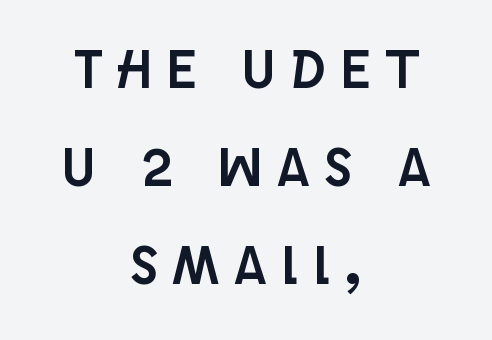
Descenders hang freely into open space. The passage shown is typed in a proportional face where columns would drift. Students, note that the glyphs here are deliberately spaced far apart. Designer's note — italics off, roman on.
